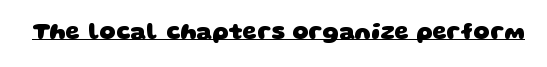
Q: Is the text bold? A: Yes.
Q: Is the text underlined? A: Yes.
Q: Is the spacing between letters normal or unusually wide? A: Normal.
